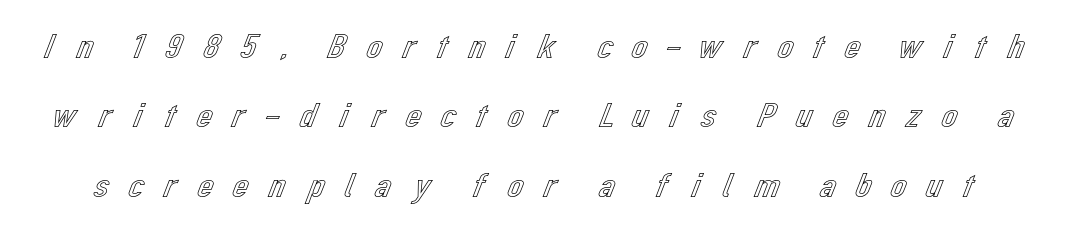
The image shows 36 px text type; set loose line spacing (1.93x), unusually wide letter spacing (+0.43 em), not underlined; a medium x-height.
